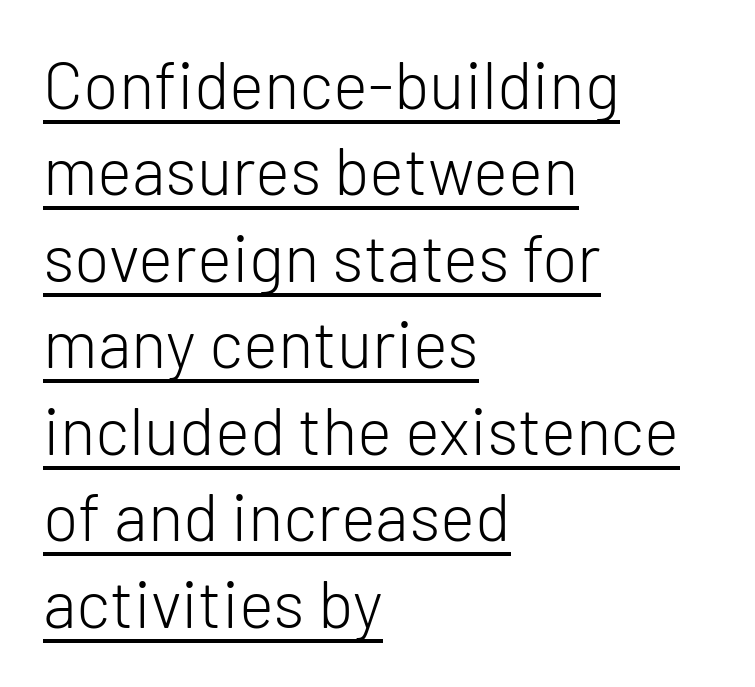
Default kerning and tracking; the words read as compact shapes. A roman cut, with each character standing at attention. One-word summary of the alignment: left. These glyphs show unthickened strokes, regular width or finer. Whoever set this chose a conventional vertical rhythm.
